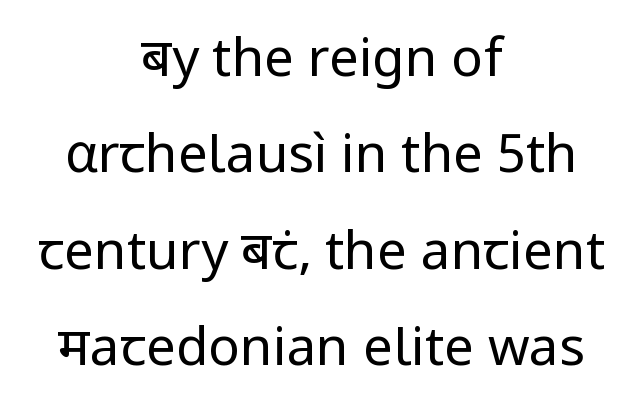
The image shows 53 px regular-weight sans-serif type, upright; set centered, line spacing 1.82x, normal letter spacing, not underlined; low stroke contrast and a medium x-height.
